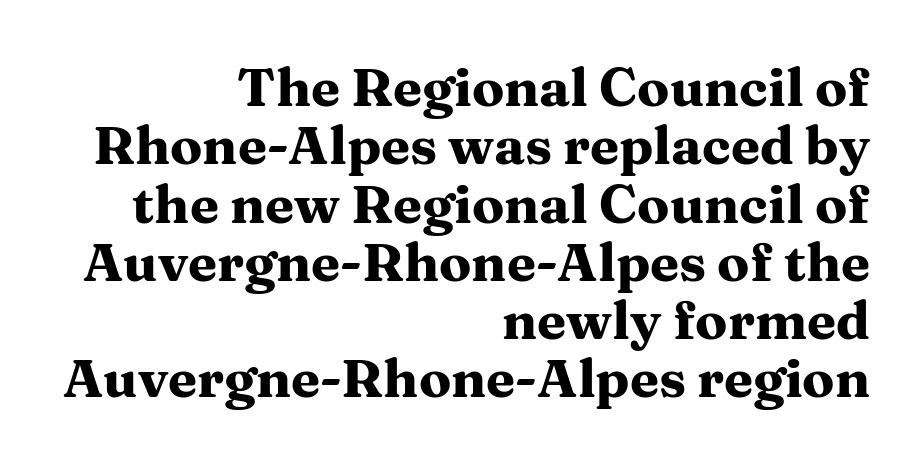
{"serif": "yes", "italic": "no", "bold": "yes", "weight": "heavy", "width": "wide", "stroke_contrast": "medium", "x_height": "medium", "monospaced": "no", "underline": "no", "align": "right", "line_spacing": "tight", "line_spacing_ratio": 1.1, "letter_spacing": "normal", "letter_spacing_em": 0.0, "glyph_px": 53}
